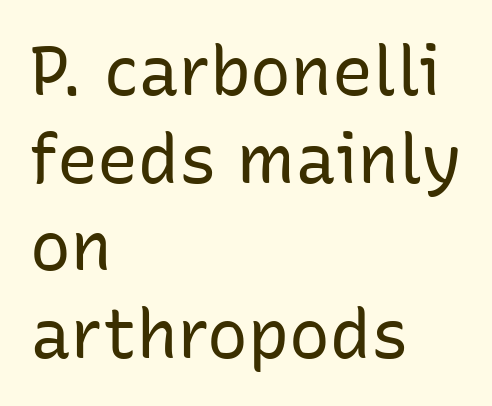
{"serif": "no", "italic": "no", "bold": "no", "weight": "regular", "width": "normal", "stroke_contrast": "low", "x_height": "medium", "monospaced": "no", "underline": "no", "align": "left", "line_spacing": "normal", "line_spacing_ratio": 1.29, "letter_spacing": "normal", "letter_spacing_em": 0.0, "glyph_px": 68}
